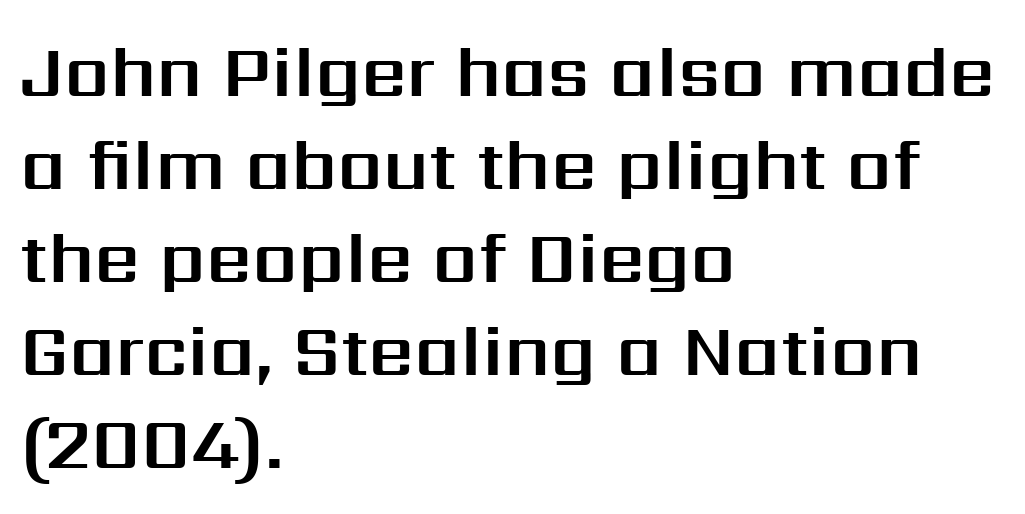
In terms of letterspacing, this is plain default setting. The area under the type is left untouched. This is roman type, the default non-slanted kind. You could not count columns in this text — the font is proportionally spaced. One-word summary of the alignment: left. Each letter's strokes conclude bluntly, with no projecting serifs.
